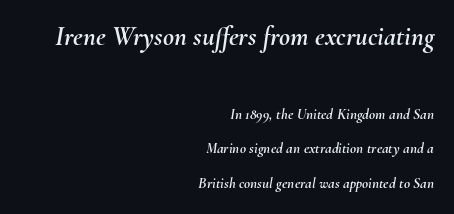
Right-aligned paragraph, ragged on the left. Standard letterfit; no display-style spreading of the glyphs. Bigger letters appear in the top chunk; the bottom chunk is reduced. The axis of the letterforms is tilted away from vertical.
